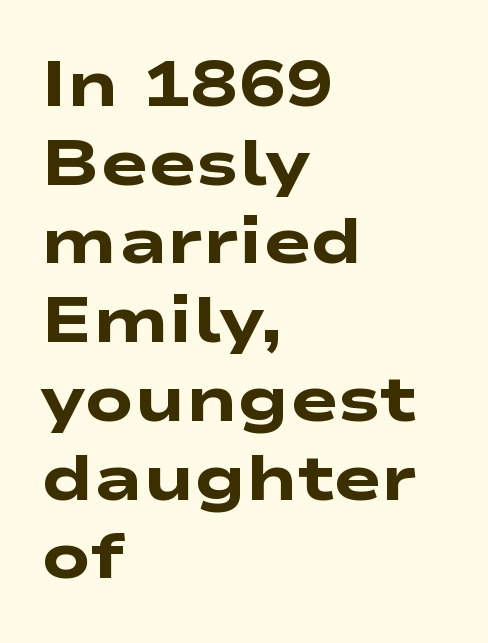
Q: Is the text bold? A: Yes.
Q: Is the typeface a serif or a sans-serif typeface? A: Sans-serif.
Q: Is the text underlined? A: No.
Q: How is the paragraph aligned? A: Left-aligned.
Q: Is the spacing between letters normal or unusually wide? A: Normal.
Q: Width (condensed, normal, or wide)? A: Wide.
Q: Stroke contrast? A: Low.
Q: x-height? A: Medium.
Q: Monospaced? A: No.
